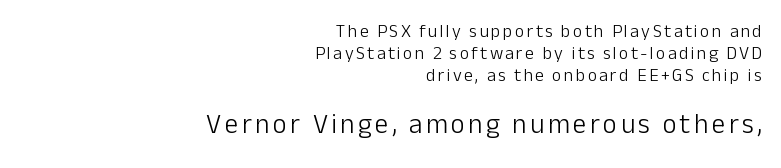
The image shows 27 px text type, upright; set right-aligned, line spacing 1.22x, not underlined; the second (bottom) block is 1.5x larger.
